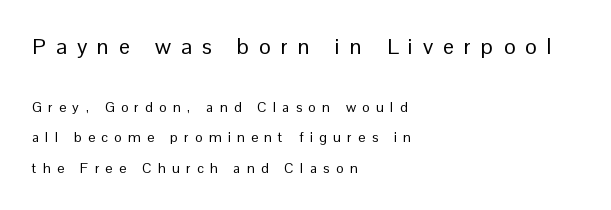
{"italic": "no", "bold": "no", "underline": "no", "align": "left", "line_spacing": "loose", "line_spacing_ratio": 2.18, "letter_spacing": "wide", "letter_spacing_em": 0.46, "larger_block": "first", "size_ratio": 1.57, "glyph_px": 22}
